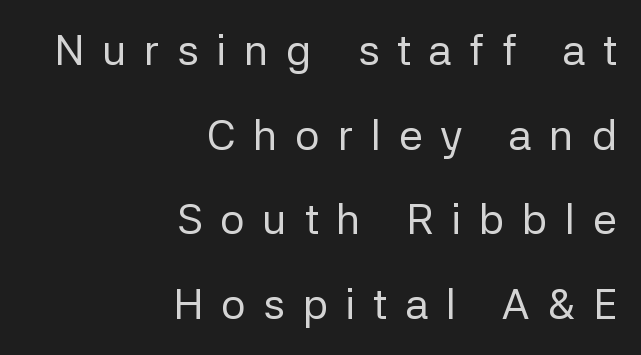
The image shows 43 px regular-weight sans-serif type, upright; set right-aligned, loose line spacing (1.97x), unusually wide letter spacing (+0.41 em), not underlined; low stroke contrast and a medium x-height.
